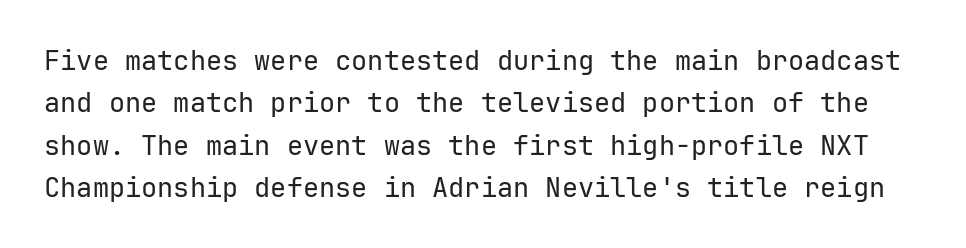
Q: Is the text bold? A: No.
Q: Is the text italic (slanted)? A: No, it is upright.
Q: Is the text underlined? A: No.
Q: Is the spacing between letters normal or unusually wide? A: Normal.
Q: Is the spacing between lines tight, normal or loose? A: Normal.
